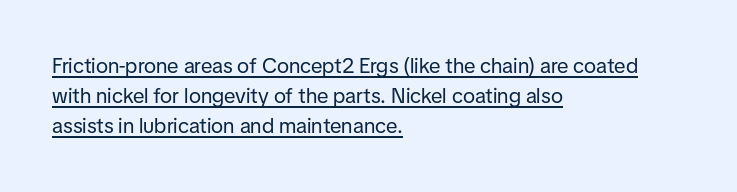
The image shows 21 px text type, upright; set left-aligned, normal line spacing (1.42x), normal letter spacing, underlined.
